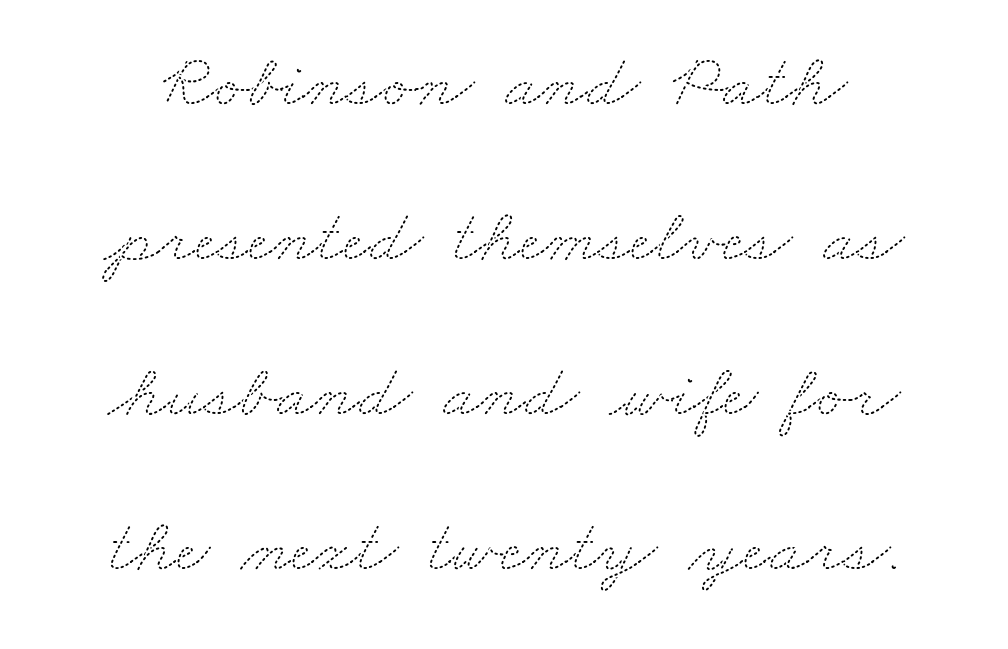
Quick note: underline off. Heaviness? Minimal to ordinary, like unemphasized prose. In terms of leading, this rendering errs on the spacious side. Varying glyph widths throughout — classic text-font behaviour. In terms of letterspacing, this is plain default setting.
